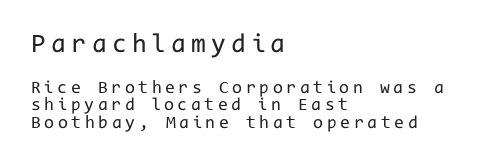
{"italic": "no", "bold": "no", "underline": "no", "align": "left", "line_spacing": "tight", "line_spacing_ratio": 0.97, "letter_spacing": "wide", "letter_spacing_em": 0.2, "larger_block": "first", "size_ratio": 1.5, "glyph_px": 27}
